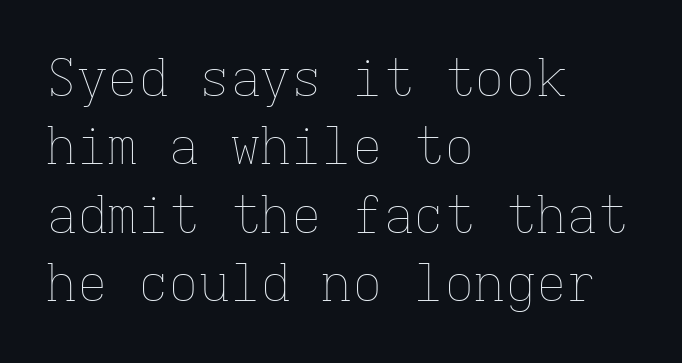
The letterforms sit shoulder to shoulder at normal distance. One-word summary of the alignment: left. Anything drawn beneath the words? Only blank space. Compared with a typical body face, this is equally light or lighter still.
